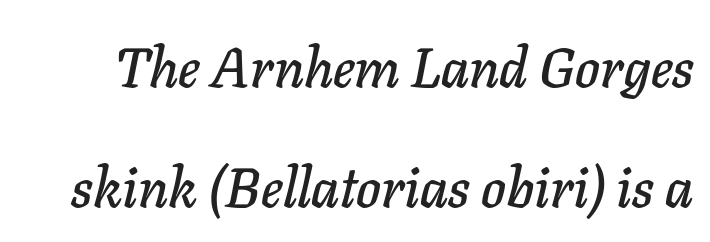
{"italic": "yes", "lean": "right", "slant_degrees": 11, "width": "normal", "stroke_contrast": "low", "x_height": "medium", "monospaced": "no", "underline": "no", "line_spacing": "loose", "line_spacing_ratio": 2.14, "letter_spacing": "normal", "letter_spacing_em": 0.0, "glyph_px": 56}
